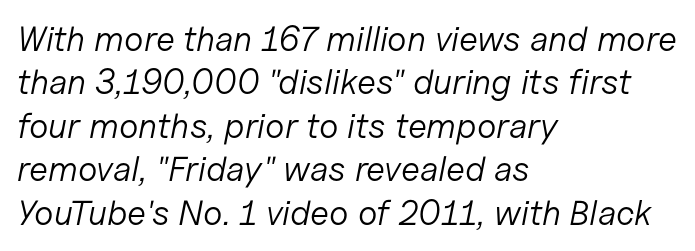
Q: Is the text bold? A: No.
Q: Is the text italic (slanted)? A: Yes, it leans right by about 11 degrees.
Q: Is the text underlined? A: No.
Q: How is the paragraph aligned? A: Left-aligned.
Q: Is the spacing between letters normal or unusually wide? A: Normal.
Q: Width (condensed, normal, or wide)? A: Normal.
Q: Stroke contrast? A: Low.
Q: x-height? A: Medium.
Q: Monospaced? A: No.
